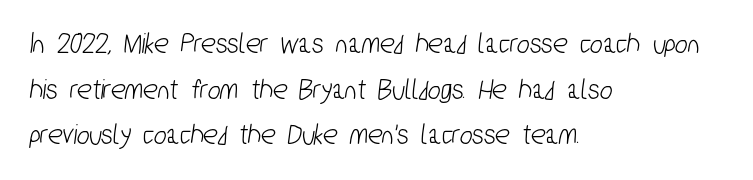
{"serif": "no", "width": "condensed", "stroke_contrast": "low", "x_height": "medium", "monospaced": "no", "underline": "no", "align": "left", "line_spacing": "normal", "line_spacing_ratio": 1.52, "letter_spacing": "normal", "letter_spacing_em": 0.0, "glyph_px": 30}
